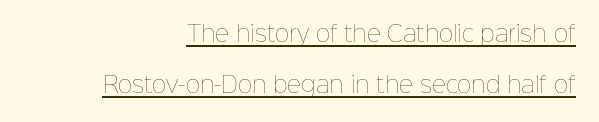
Q: Is the text bold? A: No.
Q: Is the text italic (slanted)? A: No, it is upright.
Q: Is the text underlined? A: Yes.
Q: Is the spacing between letters normal or unusually wide? A: Normal.
Q: Is the spacing between lines tight, normal or loose? A: Loose.
